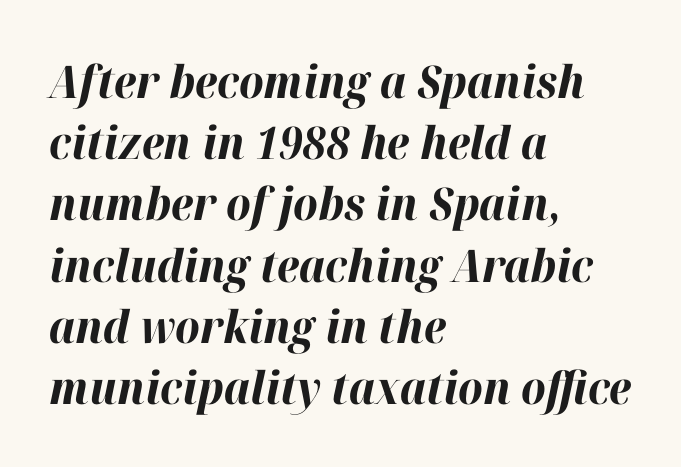
This sample is left-justified, so line endings fall wherever the words run out. The passage shown is not underscored anywhere. When letters slant like this, we call the style italic. These lines are rendered in a variable-pitch font. If you measured baseline to baseline, you'd find a middling distance. The glyphs have the mass of a bold cut.
